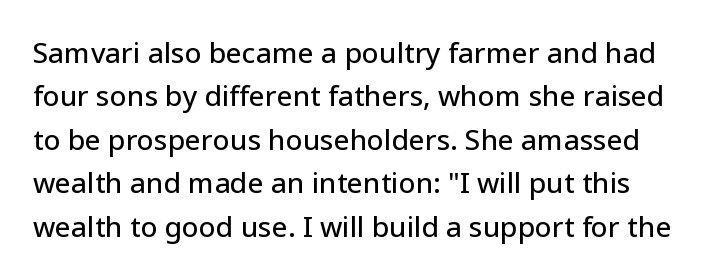
This sample uses plain, unmodified letter spacing. This sample keeps an unexceptional amount of space between lines. Posture: straight, roman, zero tilt. Serifs: no, the terminals of the letterforms are clean. Honestly, there is no underline to notice here at all.
